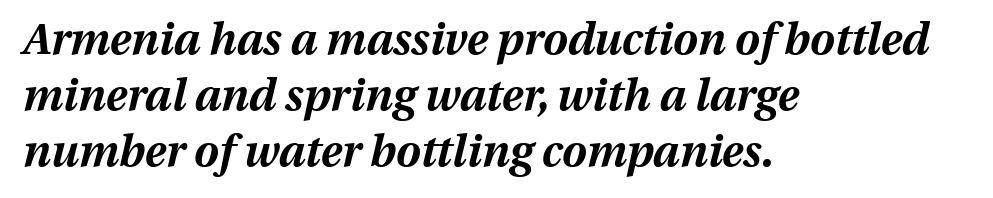
Q: Is the text bold? A: Yes.
Q: Is the text italic (slanted)? A: Yes, it leans right by about 13 degrees.
Q: Is the text underlined? A: No.
Q: How is the paragraph aligned? A: Left-aligned.
Q: Is the spacing between letters normal or unusually wide? A: Normal.
Q: Is the spacing between lines tight, normal or loose? A: Normal.
Q: Width (condensed, normal, or wide)? A: Normal.
Q: Stroke contrast? A: Medium.
Q: x-height? A: Medium.
Q: Monospaced? A: No.
